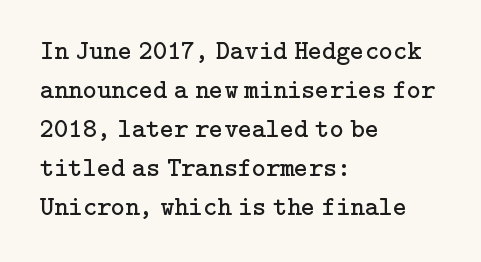
{"italic": "no", "bold": "no", "underline": "no", "align": "left", "line_spacing": "normal", "line_spacing_ratio": 1.44, "letter_spacing": "normal", "letter_spacing_em": 0.0, "glyph_px": 27}
